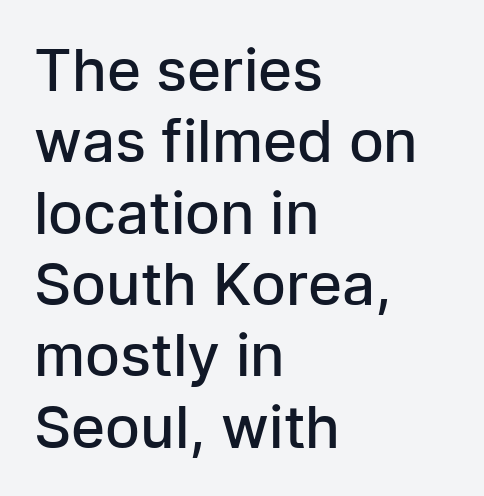
The image shows 58 px semibold sans-serif type, upright; set left-aligned, line spacing 1.23x, normal letter spacing, not underlined; low stroke contrast and a medium x-height.
